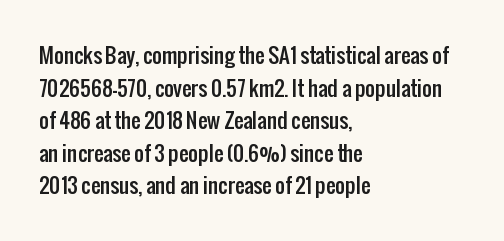
The image shows 21 px text type, upright; set left-aligned, normal line spacing (1.55x), normal letter spacing, not underlined.
